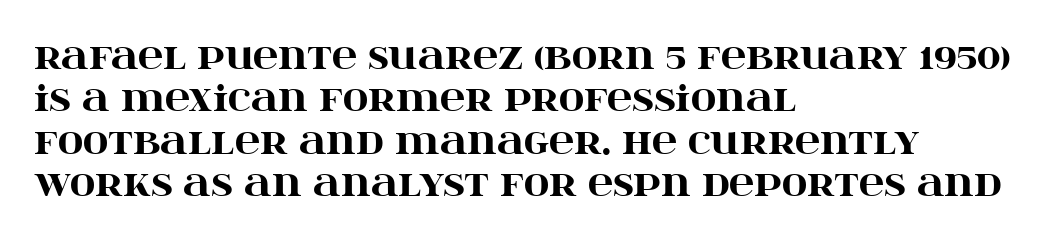
The image shows 35 px heavy, wide serif type, upright; set left-aligned, line spacing 1.21x, normal letter spacing, not underlined; high stroke contrast and a large x-height.
